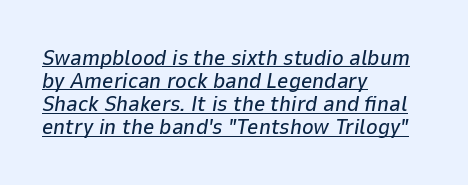
The image shows 22 px text type, italic (leaning right); set left-aligned, tight line spacing (1.05x), normal letter spacing, underlined.
